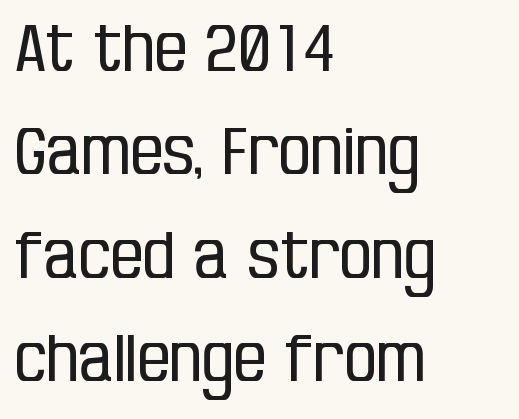
The image shows 65 px regular-weight, condensed sans-serif type, upright; set left-aligned, normal line spacing (1.59x), normal letter spacing, not underlined; low stroke contrast and a large x-height.
